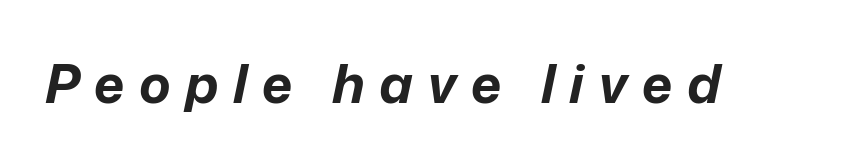
{"italic": "yes", "lean": "right", "slant_degrees": 12, "bold": "yes", "weight": "bold", "width": "normal", "stroke_contrast": "low", "x_height": "medium", "monospaced": "no", "underline": "no", "letter_spacing": "wide", "letter_spacing_em": 0.27, "glyph_px": 53}
